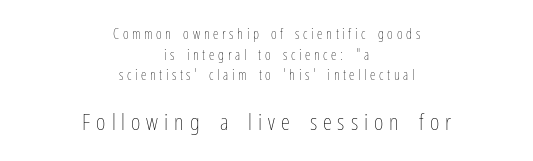
{"italic": "no", "bold": "no", "underline": "no", "align": "center", "line_spacing": "normal", "line_spacing_ratio": 1.48, "letter_spacing": "wide", "letter_spacing_em": 0.26, "larger_block": "second", "size_ratio": 1.64, "glyph_px": 23}
